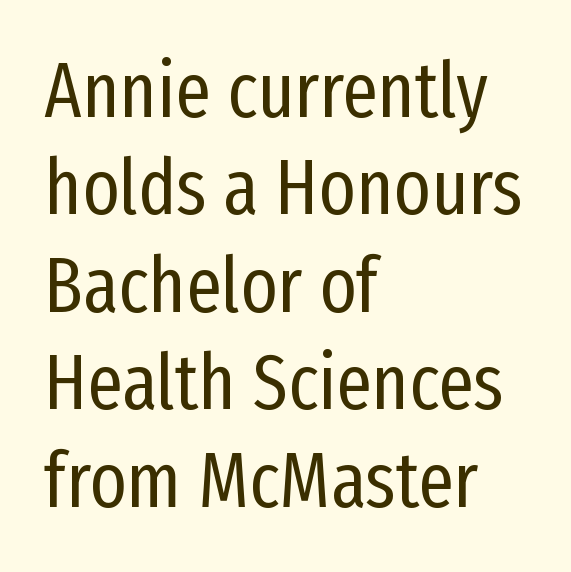
Q: Is the text bold? A: No.
Q: Is the text italic (slanted)? A: No, it is upright.
Q: Is the typeface a serif or a sans-serif typeface? A: Sans-serif.
Q: Is the text underlined? A: No.
Q: How is the paragraph aligned? A: Left-aligned.
Q: Is the spacing between letters normal or unusually wide? A: Normal.
Q: Is the spacing between lines tight, normal or loose? A: Normal.
Q: Width (condensed, normal, or wide)? A: Condensed.
Q: Stroke contrast? A: Low.
Q: x-height? A: Medium.
Q: Monospaced? A: No.
